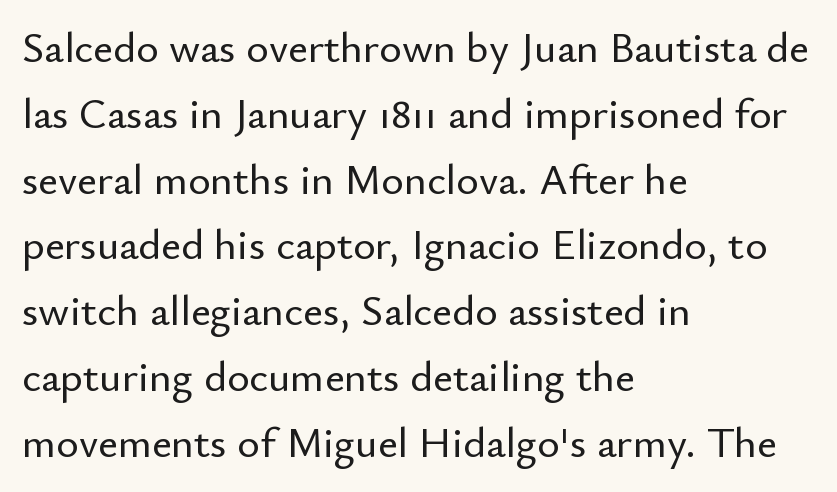
The passage shown stacks its lines at a standard gap. This is sans-serif lettering, the kind often seen on screens and signage. Observe the ordinary spacing: letters are neighbours, not strangers. This rendering features lettering with no underline.
